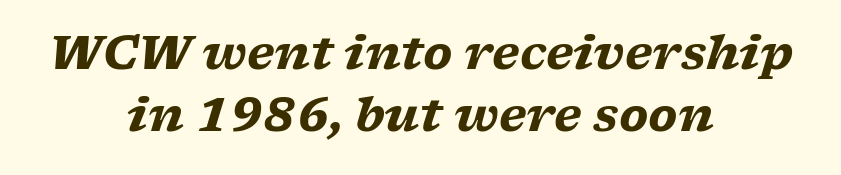
The image shows 46 px heavy, wide serif type, italic (leaning right); set centered, normal line spacing (1.34x), normal letter spacing, not underlined; low stroke contrast and a medium x-height.
